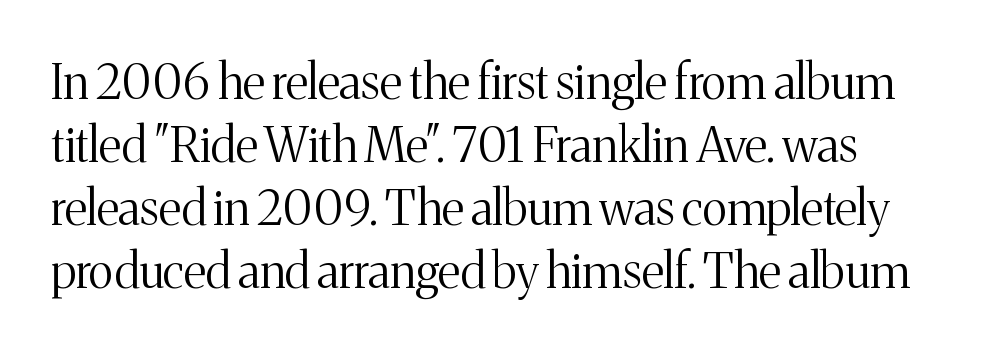
Q: Is the text bold? A: No.
Q: Is the text italic (slanted)? A: No, it is upright.
Q: Is the typeface a serif or a sans-serif typeface? A: Serif.
Q: Is the text underlined? A: No.
Q: Is the spacing between letters normal or unusually wide? A: Normal.
Q: Is the spacing between lines tight, normal or loose? A: Normal.
Q: Width (condensed, normal, or wide)? A: Normal.
Q: Stroke contrast? A: Medium.
Q: x-height? A: Medium.
Q: Monospaced? A: No.
